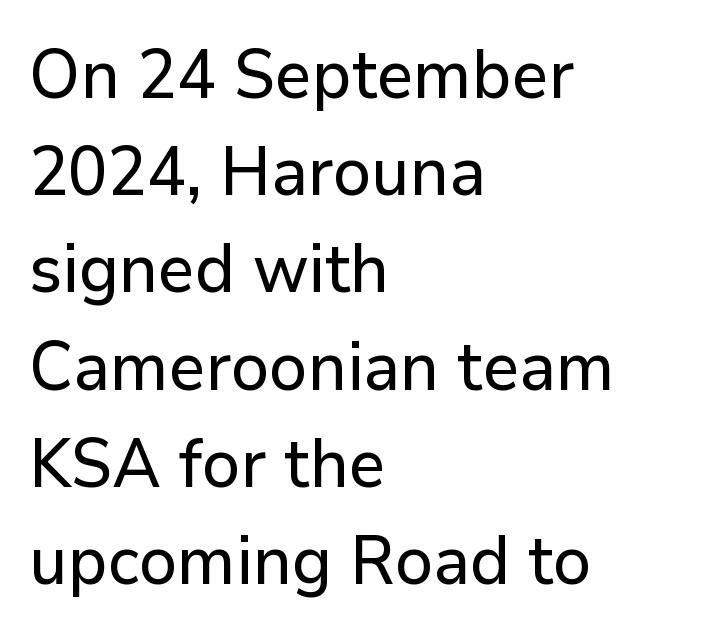
Q: Is the text italic (slanted)? A: No, it is upright.
Q: Is the typeface a serif or a sans-serif typeface? A: Sans-serif.
Q: Is the text underlined? A: No.
Q: How is the paragraph aligned? A: Left-aligned.
Q: Is the spacing between letters normal or unusually wide? A: Normal.
Q: Is the spacing between lines tight, normal or loose? A: Normal.
Q: Width (condensed, normal, or wide)? A: Normal.
Q: Stroke contrast? A: Low.
Q: x-height? A: Medium.
Q: Monospaced? A: No.
